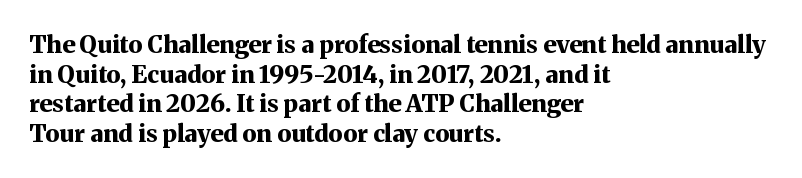
{"italic": "no", "bold": "yes", "underline": "no", "align": "left", "line_spacing_ratio": 1.23, "letter_spacing": "normal", "letter_spacing_em": 0.0, "glyph_px": 24}
